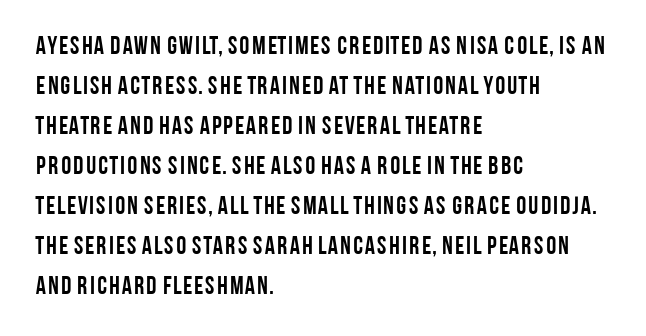
Q: Is the text bold? A: Yes.
Q: Is the text italic (slanted)? A: No, it is upright.
Q: Is the text underlined? A: No.
Q: How is the paragraph aligned? A: Left-aligned.
Q: Is the spacing between letters normal or unusually wide? A: Normal.
Q: Is the spacing between lines tight, normal or loose? A: Normal.
